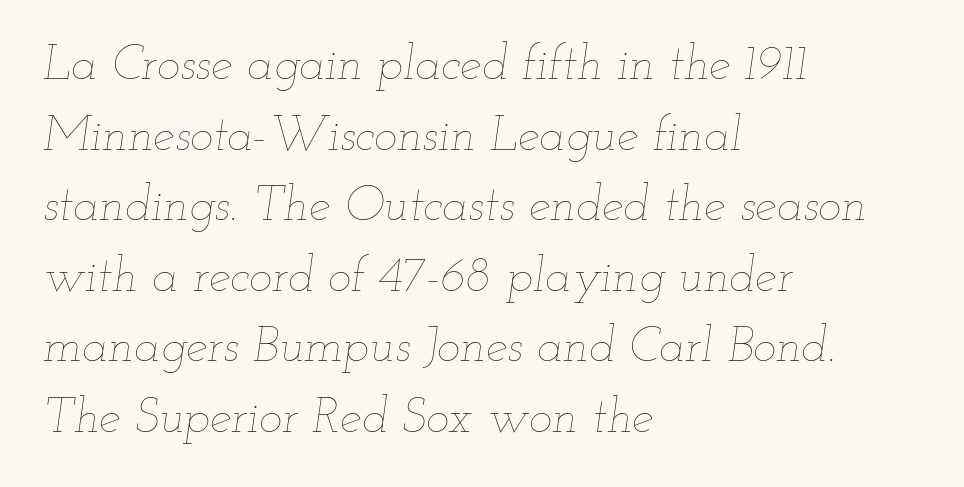
Q: Is the text bold? A: No.
Q: Is the text italic (slanted)? A: Yes, it leans right by about 12 degrees.
Q: Is the text underlined? A: No.
Q: How is the paragraph aligned? A: Left-aligned.
Q: Is the spacing between letters normal or unusually wide? A: Normal.
Q: Is the spacing between lines tight, normal or loose? A: Normal.
Q: Width (condensed, normal, or wide)? A: Wide.
Q: Stroke contrast? A: Low.
Q: x-height? A: Small.
Q: Monospaced? A: No.
